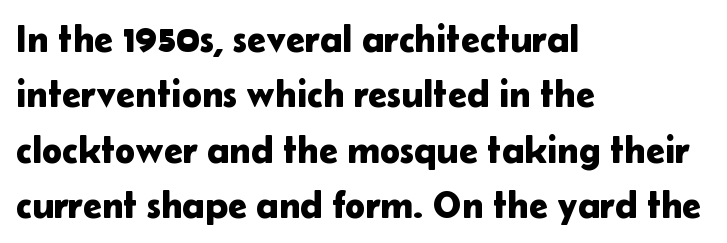
{"serif": "no", "italic": "no", "width": "normal", "stroke_contrast": "low", "x_height": "medium", "monospaced": "no", "underline": "no", "align": "left", "line_spacing": "normal", "line_spacing_ratio": 1.46, "letter_spacing": "normal", "letter_spacing_em": 0.0, "glyph_px": 38}
